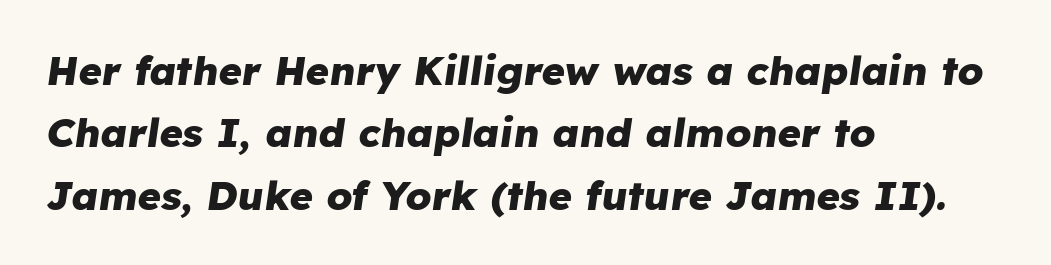
The image shows 40 px heavy type, italic (leaning right); set left-aligned, normal line spacing (1.56x), normal letter spacing, not underlined; low stroke contrast and a medium x-height.
